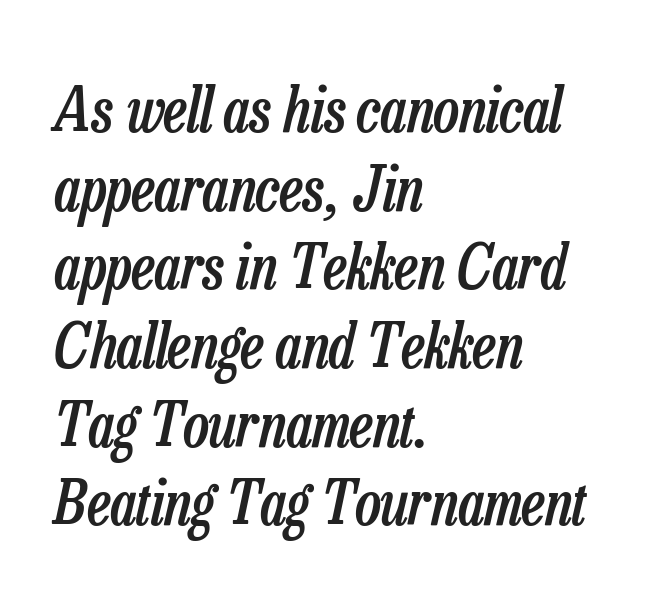
Letter spacing: default. Does the copy run flush right? No — it runs flush left. Note the varied advance widths — an 'i' is clearly narrower than an 'm'. The foot of each line stays bare and open.
